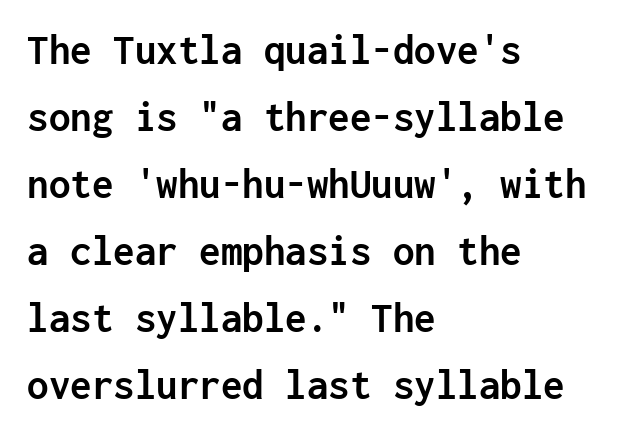
Nope, not italic — everything's standing straight. Each letter, wide or thin by design, is forced into the same width here. Its strokes are broad and dark, the hallmark of bold type. These lines are set flush left with a ragged right edge.
